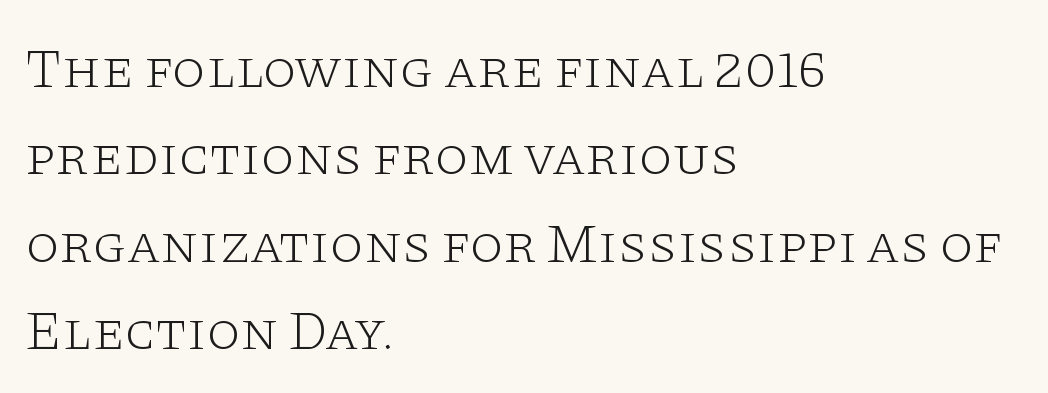
{"serif": "yes", "italic": "no", "bold": "no", "weight": "light", "width": "wide", "stroke_contrast": "low", "x_height": "large", "monospaced": "no", "underline": "no", "align": "left", "line_spacing": "normal", "line_spacing_ratio": 1.59, "letter_spacing": "normal", "letter_spacing_em": 0.0, "glyph_px": 55}
